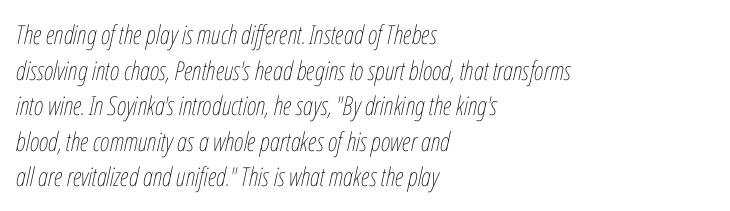
{"italic": "yes", "lean": "right", "slant_degrees": 12, "bold": "no", "underline": "no", "align": "left", "line_spacing": "normal", "line_spacing_ratio": 1.37, "letter_spacing": "normal", "letter_spacing_em": 0.0, "glyph_px": 26}
